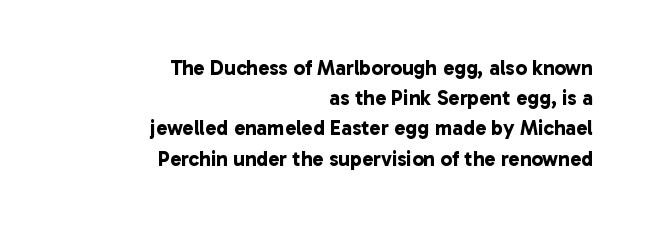
Q: Is the text bold? A: Yes.
Q: Is the text underlined? A: No.
Q: How is the paragraph aligned? A: Right-aligned.
Q: Is the spacing between letters normal or unusually wide? A: Normal.
Q: Is the spacing between lines tight, normal or loose? A: Normal.
